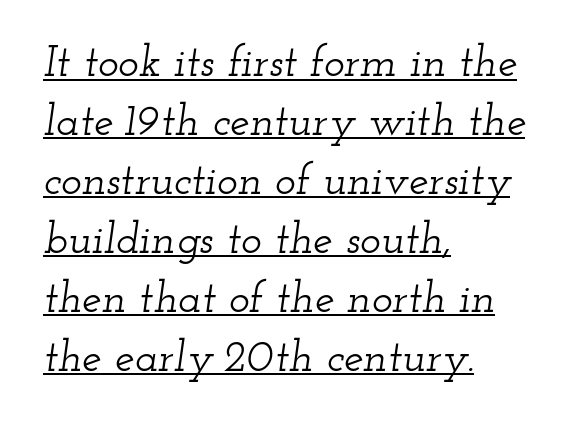
Q: Is the text italic (slanted)? A: Yes, it leans right by about 12 degrees.
Q: Is the typeface a serif or a sans-serif typeface? A: Serif.
Q: Is the text underlined? A: Yes.
Q: How is the paragraph aligned? A: Left-aligned.
Q: Is the spacing between letters normal or unusually wide? A: Normal.
Q: Is the spacing between lines tight, normal or loose? A: Normal.
Q: Width (condensed, normal, or wide)? A: Wide.
Q: Stroke contrast? A: Low.
Q: x-height? A: Small.
Q: Monospaced? A: No.
